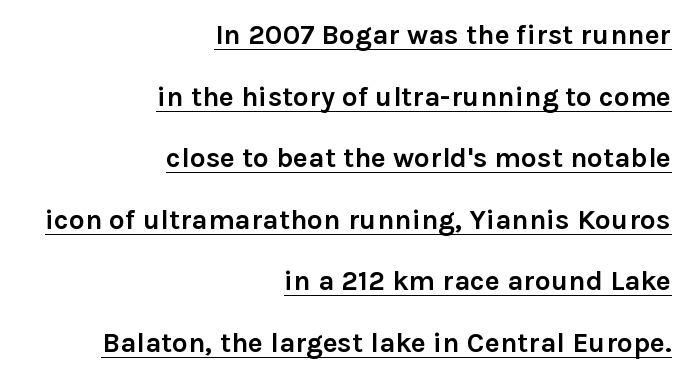
Summary of weight: heavy, a full bold. Line ends are locked; line starts wander. The block of text is sparse from top to bottom, with ample space between rows. A roman cut, with each character standing at attention. The tracking reads as untouched default to a designer's eye. Regarding serifs, this sample does without them.
